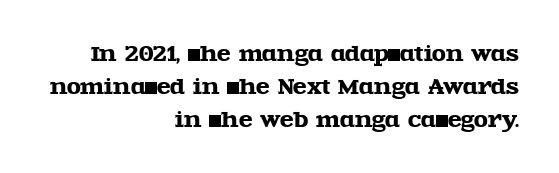
{"italic": "no", "underline": "no", "align": "right", "line_spacing": "normal", "line_spacing_ratio": 1.65, "letter_spacing": "normal", "letter_spacing_em": 0.0, "glyph_px": 20}
